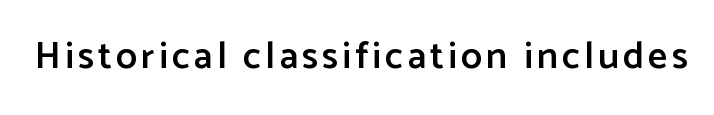
Q: Is the text bold? A: Semi-bold.
Q: Is the text italic (slanted)? A: No, it is upright.
Q: Is the typeface a serif or a sans-serif typeface? A: Sans-serif.
Q: Is the text underlined? A: No.
Q: Width (condensed, normal, or wide)? A: Normal.
Q: Stroke contrast? A: Low.
Q: x-height? A: Medium.
Q: Monospaced? A: No.
